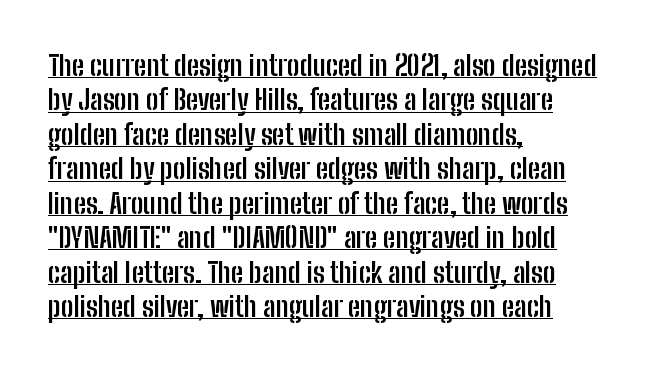
As a designer I'd log this as weight 700, bold. Observe the absence of serifs on each vertical stroke in this sample. Descenders here cross a horizontal rule under the line. Vertical strokes here are truly vertical. You could not count columns in this text — the font is proportionally spaced. This rendering uses left alignment, leaving the right contour irregular.
